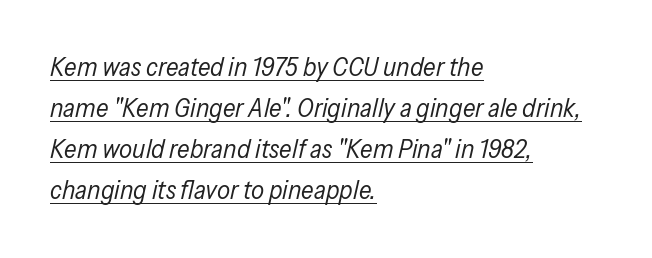
{"italic": "yes", "lean": "right", "slant_degrees": 13, "bold": "no", "underline": "yes", "align": "left", "line_spacing": "normal", "line_spacing_ratio": 1.58, "letter_spacing": "normal", "letter_spacing_em": 0.0, "glyph_px": 26}
